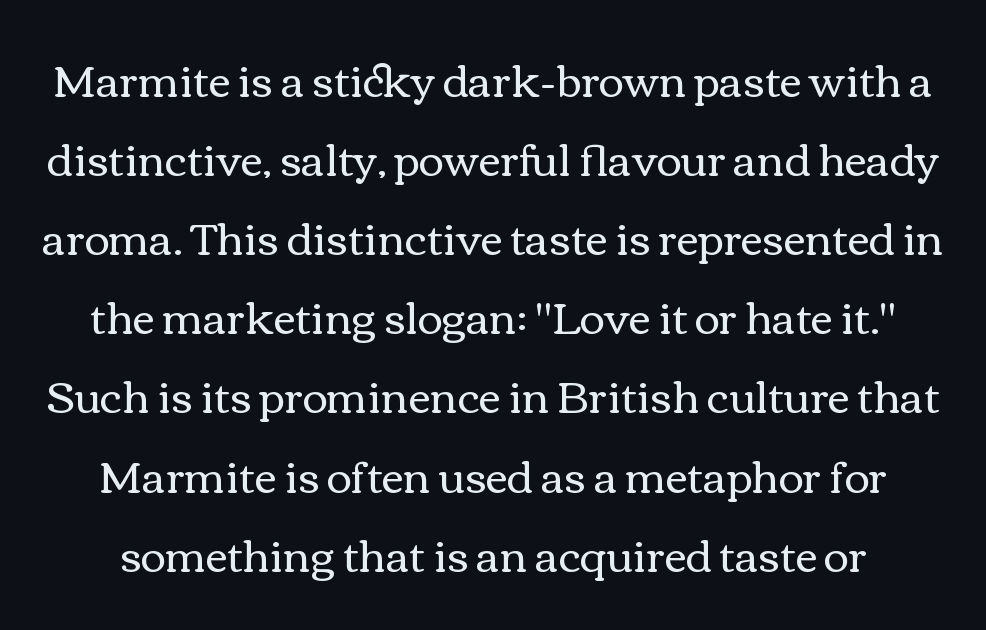
The image shows 43 px regular-weight, wide type, upright; set line spacing 1.84x, normal letter spacing, not underlined; medium stroke contrast and a medium x-height.
